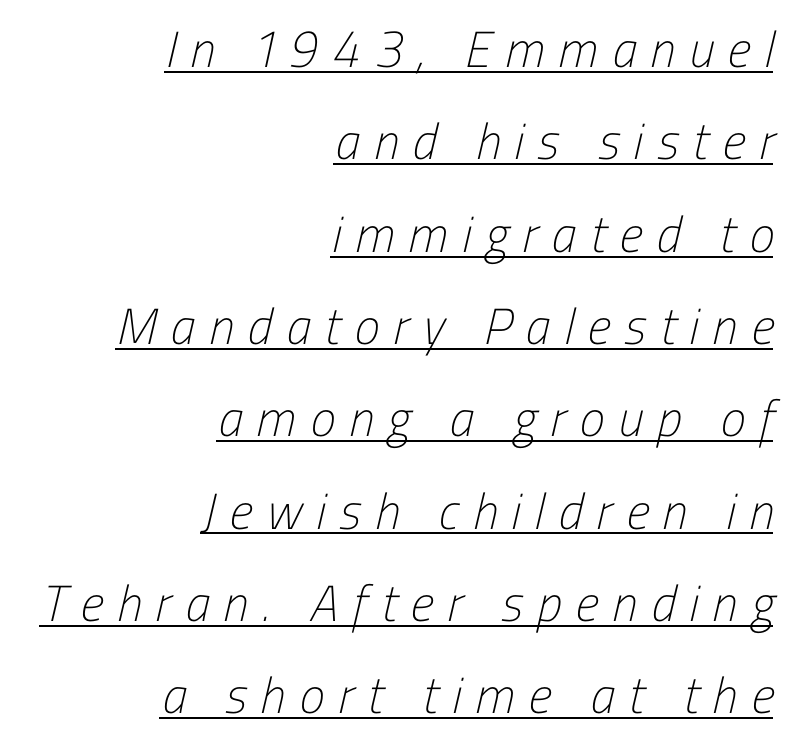
{"serif": "no", "bold": "no", "weight": "light", "width": "condensed", "stroke_contrast": "low", "x_height": "medium", "monospaced": "no", "underline": "yes", "align": "right", "line_spacing_ratio": 1.81, "letter_spacing": "wide", "letter_spacing_em": 0.27, "glyph_px": 51}
